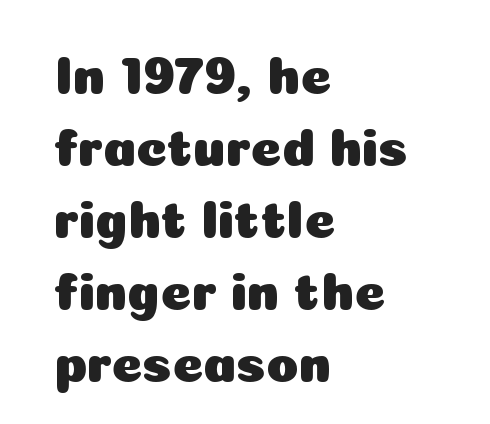
The image shows 53 px sans-serif type, upright; set left-aligned, normal line spacing (1.36x), normal letter spacing, not underlined; low stroke contrast and a medium x-height.
